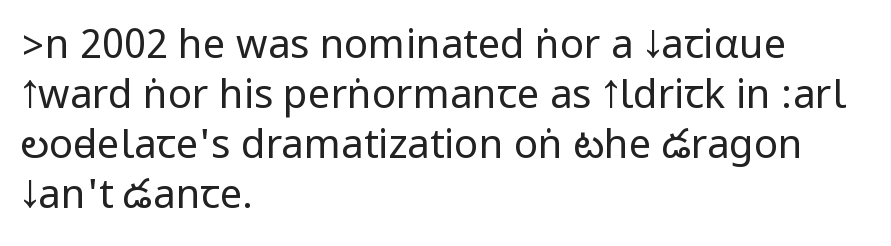
The strokes carry an ordinary text weight at most. Quick note: underline off. Horizontally, the lines are justified to the leading edge only. Italic? Not at all — the glyphs are vertical.
